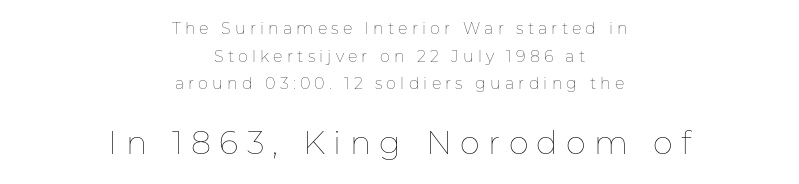
The tracking jumps out immediately: characters are airy and widely separated. The rendering positions every line midway between the sides. Here the designer chose a conventional face with non-uniform glyph widths. Between these two stacked blocks, the lower one wins on size. Each row of text sits above clean, open space. The axis of the letterforms is exactly vertical.
